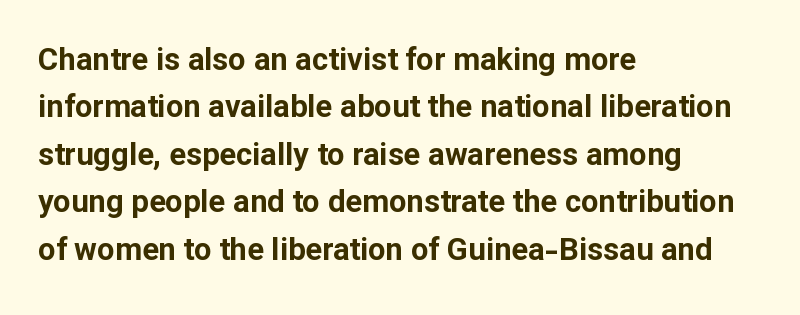
The designer left line spacing at the default. As a designer I'd log this as weight 700, bold. Posture: vertical. These lines are set flush left with a ragged right edge. The foot of each line stays bare and open.
